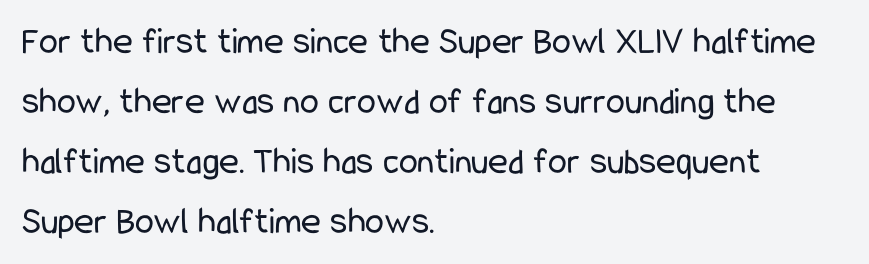
The image shows 38 px regular-weight, condensed sans-serif type, upright; set left-aligned, normal line spacing (1.58x), normal letter spacing, not underlined; low stroke contrast and a medium x-height.
